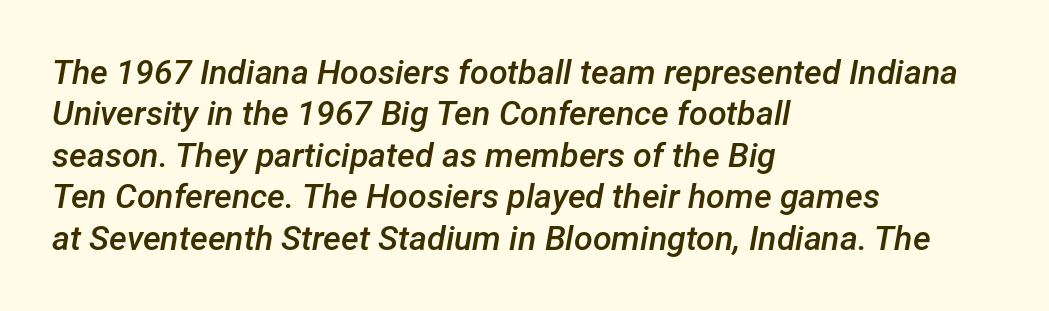
{"italic": "yes", "lean": "right", "slant_degrees": 12, "bold": "semi", "weight": "semibold", "width": "normal", "stroke_contrast": "low", "x_height": "medium", "monospaced": "no", "underline": "no", "align": "left", "line_spacing_ratio": 1.22, "letter_spacing": "normal", "letter_spacing_em": 0.0, "glyph_px": 34}
